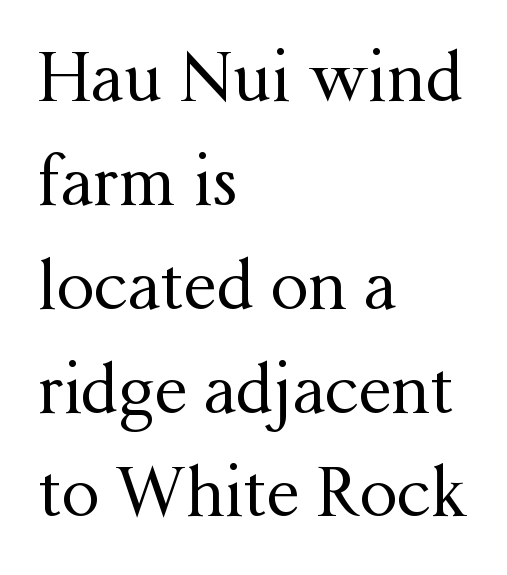
The space between consecutive lines is moderate. The strip under each line holds only bare page. Compared with a typical body face, this is equally light or lighter still. Each line starts at the same left margin while the right side varies. You can tell it's not italic because the verticals are truly vertical. Small tapered or slab feet sit at the stroke ends, so this counts as serif.
